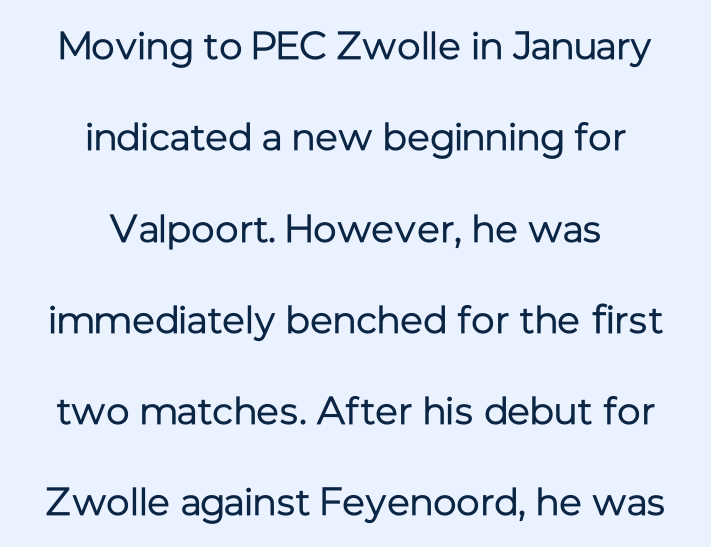
The image shows 39 px regular-weight sans-serif type, upright; set centered, loose line spacing (2.34x), normal letter spacing, not underlined; low stroke contrast and a medium x-height.
